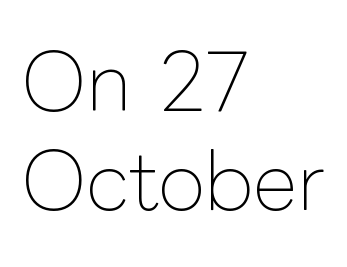
The image shows 77 px thin type, upright; set left-aligned, normal line spacing (1.29x), normal letter spacing, not underlined; low stroke contrast and a medium x-height.
